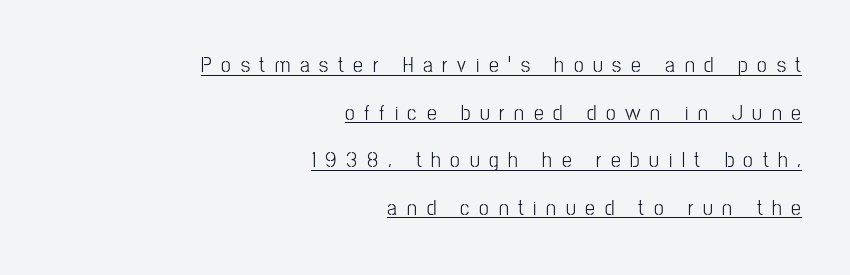
This sample carries an underscore along the baseline area. These lines are set flush right with a ragged left edge. The letterforms sit at book weight or below. Spacing between characters has been opened up far beyond the box default. The axis of the letterforms is exactly vertical. What's the leading like? Stretched, with rows far apart.
